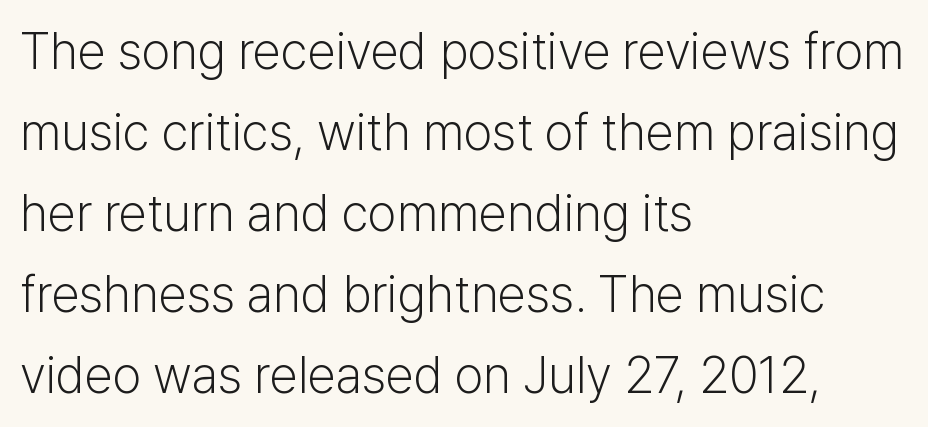
Q: Is the text bold? A: No.
Q: Is the text italic (slanted)? A: No, it is upright.
Q: Is the typeface a serif or a sans-serif typeface? A: Sans-serif.
Q: Is the text underlined? A: No.
Q: How is the paragraph aligned? A: Left-aligned.
Q: Is the spacing between letters normal or unusually wide? A: Normal.
Q: Is the spacing between lines tight, normal or loose? A: Normal.
Q: Width (condensed, normal, or wide)? A: Normal.
Q: Stroke contrast? A: Low.
Q: x-height? A: Medium.
Q: Monospaced? A: No.
